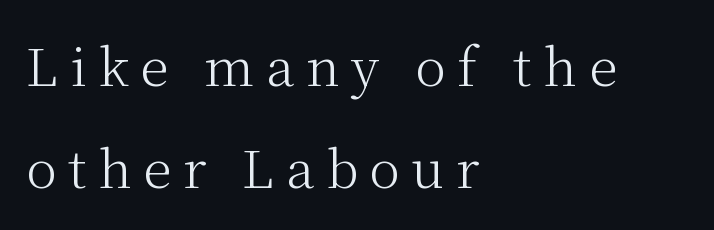
{"serif": "yes", "italic": "no", "bold": "no", "weight": "light", "width": "normal", "stroke_contrast": "medium", "x_height": "medium", "monospaced": "no", "underline": "no", "align": "left", "line_spacing": "loose", "line_spacing_ratio": 1.97, "letter_spacing": "wide", "letter_spacing_em": 0.22, "glyph_px": 52}
